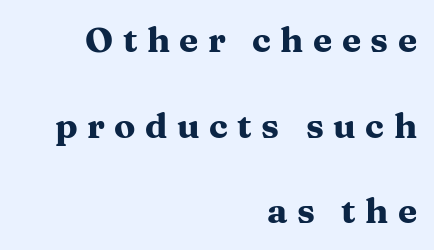
The image shows 35 px heavy, wide serif type, upright; set right-aligned, loose line spacing (2.45x), unusually wide letter spacing (+0.27 em), not underlined; medium stroke contrast and a medium x-height.
